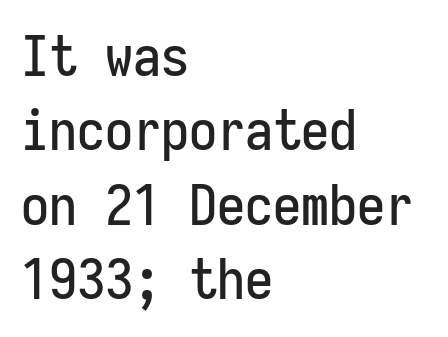
{"serif": "no", "italic": "no", "width": "condensed", "stroke_contrast": "low", "x_height": "medium", "monospaced": "yes", "underline": "no", "align": "left", "line_spacing": "normal", "line_spacing_ratio": 1.33, "letter_spacing": "normal", "letter_spacing_em": 0.0, "glyph_px": 56}
